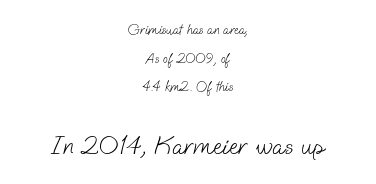
The image shows 27 px text type; set centered, loose line spacing (2.04x), normal letter spacing, not underlined; the second (bottom) block is 1.93x larger.
